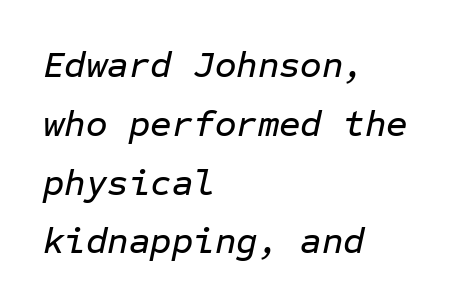
Q: Is the text italic (slanted)? A: Yes, it leans right by about 12 degrees.
Q: Is the text underlined? A: No.
Q: How is the paragraph aligned? A: Left-aligned.
Q: Is the spacing between letters normal or unusually wide? A: Normal.
Q: Is the spacing between lines tight, normal or loose? A: Normal.
Q: Width (condensed, normal, or wide)? A: Normal.
Q: Stroke contrast? A: Low.
Q: x-height? A: Medium.
Q: Monospaced? A: Yes.
